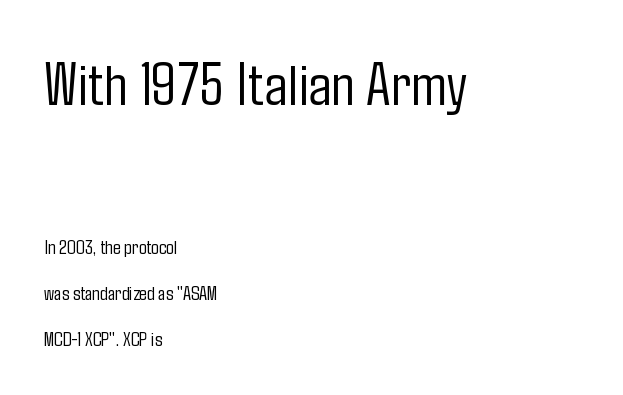
Q: Is the text bold? A: No.
Q: Is the text italic (slanted)? A: No, it is upright.
Q: Is the typeface a serif or a sans-serif typeface? A: Sans-serif.
Q: Is the text underlined? A: No.
Q: How is the paragraph aligned? A: Left-aligned.
Q: Is the spacing between letters normal or unusually wide? A: Normal.
Q: Is the spacing between lines tight, normal or loose? A: Loose.
Q: Which block of text is set in a larger size, the first (top) or the second (bottom)? A: The first (top) one.
Q: Width (condensed, normal, or wide)? A: Condensed.
Q: Stroke contrast? A: Low.
Q: x-height? A: Medium.
Q: Monospaced? A: No.
